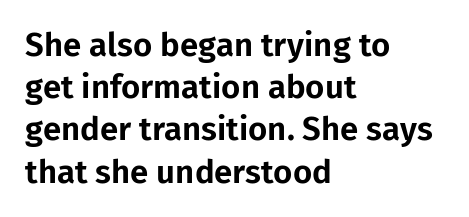
Successive baselines arrive at the customary interval. Nothing unusual about the tracking: characters are spaced as the font intends. The rendering anchors every line to the left-hand side. Does the type have serifs? No, each stem ends abruptly. You can tell it's not italic because the verticals are truly vertical. Lines of text with bare space underneath.
